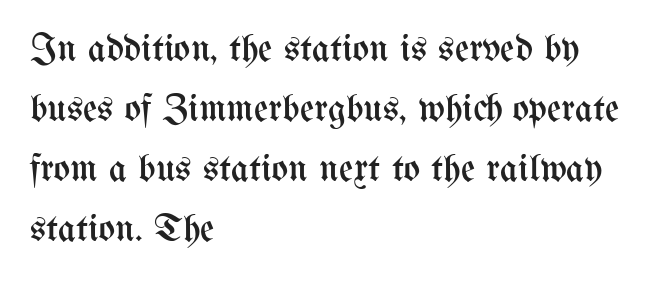
Students, note that the glyphs here touch the page at normal intervals. The string is rendered with underlining switched off. Where is the straight margin? On the left. The rendering uses a moderate line-height, typical for paragraphs. A quiet, ordinary-to-light weight characterises the typeface.
